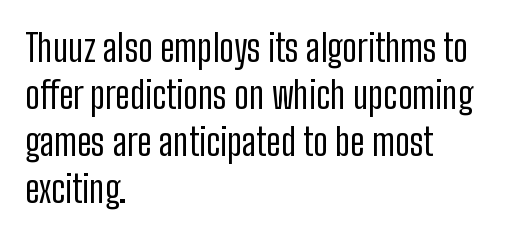
Q: Is the text bold? A: No.
Q: Is the text italic (slanted)? A: No, it is upright.
Q: Is the typeface a serif or a sans-serif typeface? A: Sans-serif.
Q: Is the text underlined? A: No.
Q: How is the paragraph aligned? A: Left-aligned.
Q: Is the spacing between letters normal or unusually wide? A: Normal.
Q: Is the spacing between lines tight, normal or loose? A: Normal.
Q: Width (condensed, normal, or wide)? A: Condensed.
Q: Stroke contrast? A: Low.
Q: x-height? A: Medium.
Q: Monospaced? A: No.
